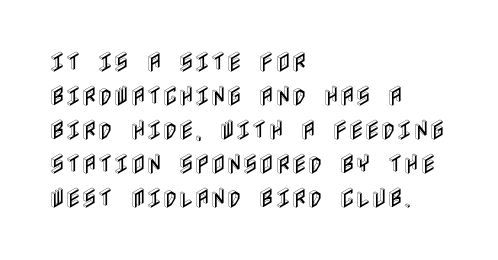
Q: Is the text italic (slanted)? A: No, it is upright.
Q: Is the text underlined? A: No.
Q: How is the paragraph aligned? A: Left-aligned.
Q: Is the spacing between letters normal or unusually wide? A: Normal.
Q: Is the spacing between lines tight, normal or loose? A: Normal.
